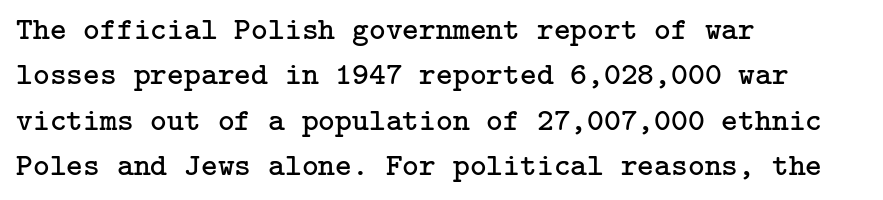
The passage shown is not underscored anywhere. How are the letters spaced? Ordinarily, with no added tracking. The line-height multiplier appears to be the usual default. Every character sits straight up, as roman type does.
